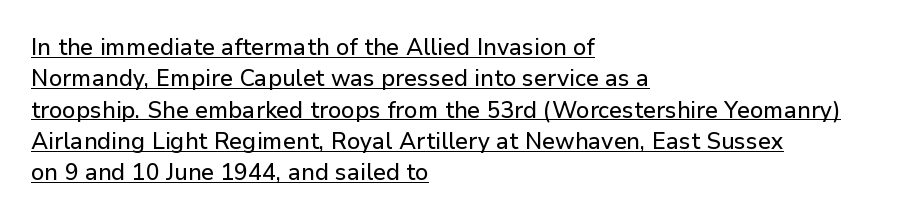
You can tell it's not italic because the verticals are truly vertical. The lines in this sample share a left origin and differ only in where they stop. Underline: present. Evenly set lines give the paragraph a standard silhouette. Characters follow at the spacing the type designer built in.
